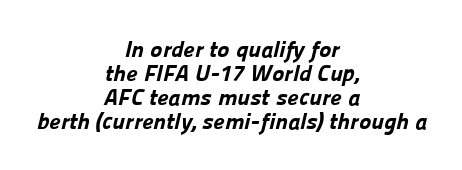
The image shows 23 px bold type; set centered, tight line spacing (1.04x), normal letter spacing, not underlined.
